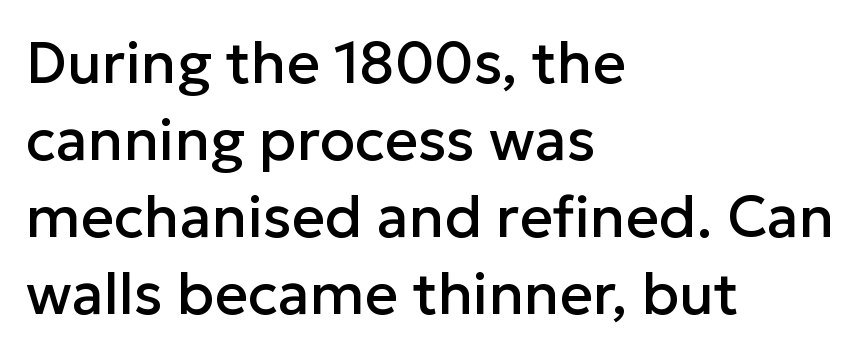
{"serif": "no", "italic": "no", "width": "normal", "stroke_contrast": "low", "x_height": "medium", "monospaced": "no", "underline": "no", "align": "left", "line_spacing": "normal", "line_spacing_ratio": 1.33, "letter_spacing": "normal", "letter_spacing_em": 0.0, "glyph_px": 58}
